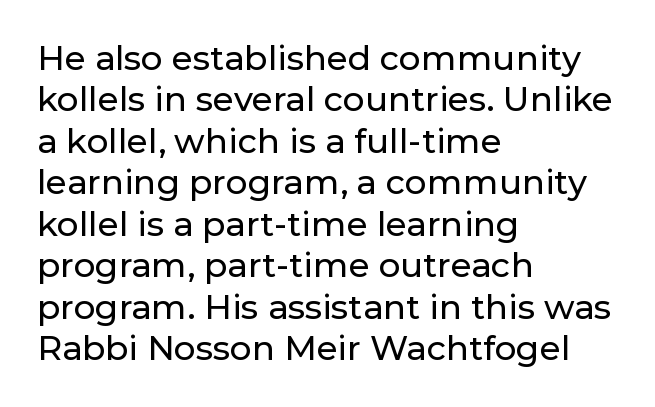
The letters stand upright; this is a roman face. What kind of face is this? One without serifs — a sans. These lines are rendered in a variable-pitch font. The strip under each line holds only bare page. Is the letter spacing exaggerated? No — it looks like the ordinary default.
